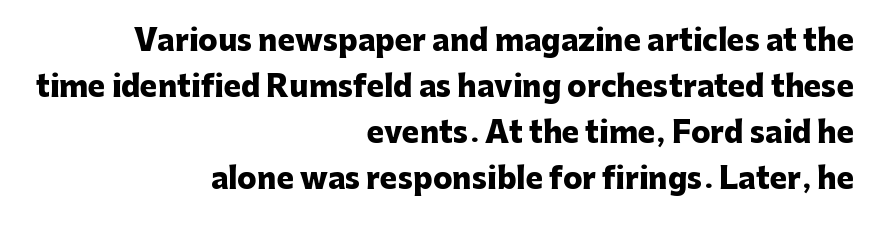
{"serif": "no", "italic": "no", "bold": "yes", "weight": "heavy", "width": "normal", "stroke_contrast": "low", "x_height": "medium", "monospaced": "no", "underline": "no", "align": "right", "line_spacing": "normal", "line_spacing_ratio": 1.59, "letter_spacing": "normal", "letter_spacing_em": 0.0, "glyph_px": 29}
